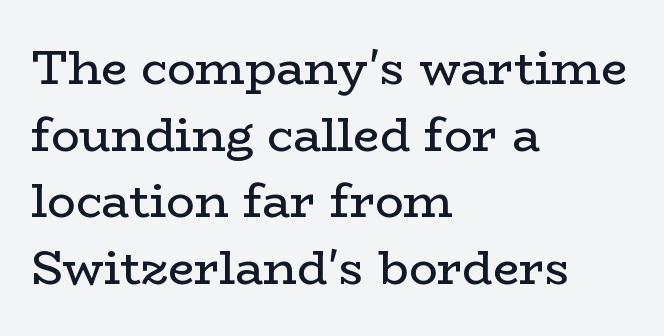
The image shows 47 px regular-weight, wide serif type, upright; set left-aligned, normal line spacing (1.42x), normal letter spacing, not underlined; low stroke contrast and a medium x-height.
